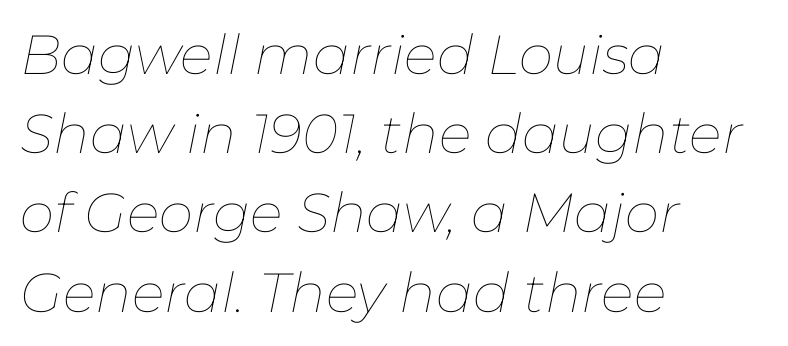
The image shows 55 px thin type, italic (leaning right); set left-aligned, normal line spacing (1.44x), normal letter spacing, not underlined; low stroke contrast and a medium x-height.
